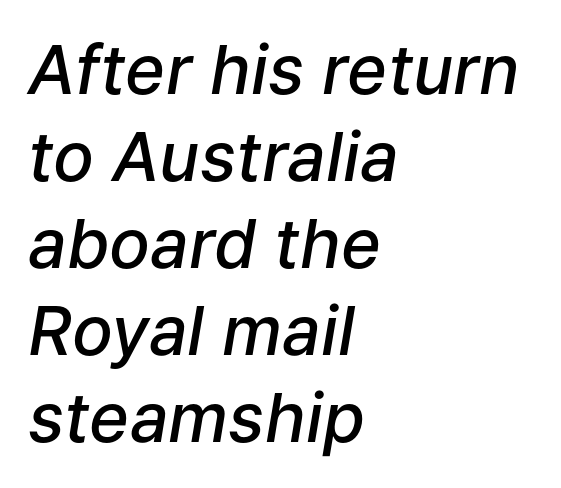
{"italic": "yes", "lean": "right", "slant_degrees": 9, "bold": "semi", "weight": "semibold", "width": "normal", "stroke_contrast": "low", "x_height": "medium", "monospaced": "no", "underline": "no", "align": "left", "line_spacing": "normal", "line_spacing_ratio": 1.28, "letter_spacing": "normal", "letter_spacing_em": 0.0, "glyph_px": 68}
